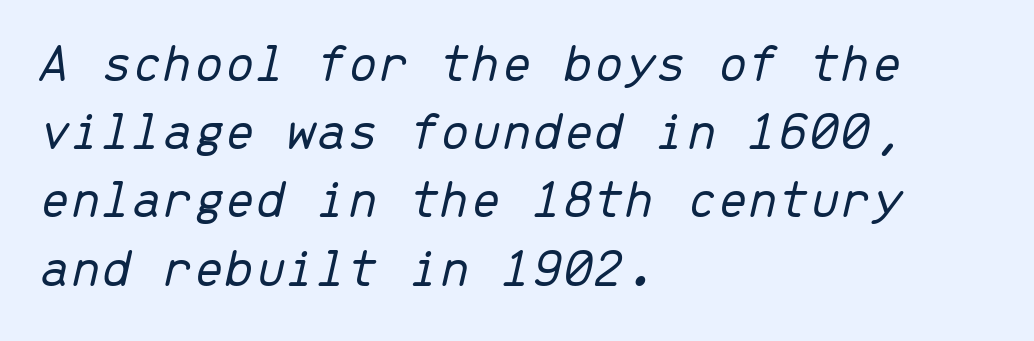
Q: Is the text bold? A: No.
Q: Is the text italic (slanted)? A: Yes, it leans right by about 13 degrees.
Q: Is the text underlined? A: No.
Q: How is the paragraph aligned? A: Left-aligned.
Q: Is the spacing between letters normal or unusually wide? A: Normal.
Q: Width (condensed, normal, or wide)? A: Normal.
Q: Stroke contrast? A: Low.
Q: x-height? A: Medium.
Q: Monospaced? A: Yes.
